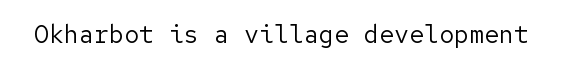
Q: Is the text bold? A: No.
Q: Is the text italic (slanted)? A: No, it is upright.
Q: Is the text underlined? A: No.
Q: Is the spacing between letters normal or unusually wide? A: Normal.
